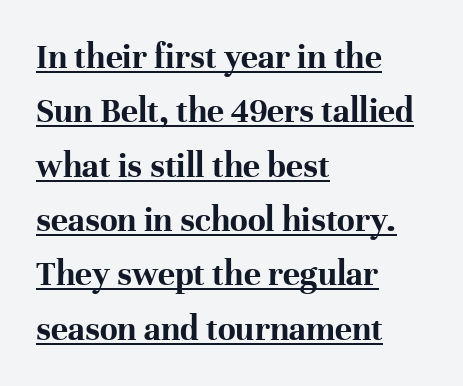
The image shows 36 px bold serif type, upright; set left-aligned, normal line spacing (1.51x), normal letter spacing, underlined; high stroke contrast and a medium x-height.
